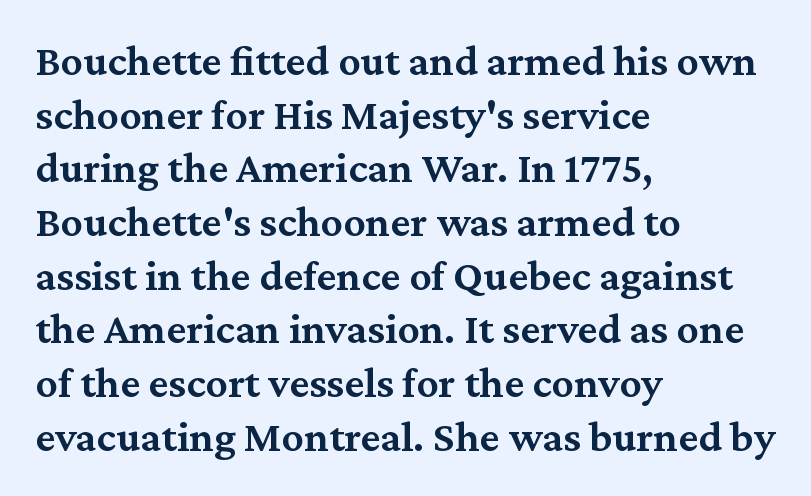
Q: Is the text bold? A: Semi-bold.
Q: Is the text italic (slanted)? A: No, it is upright.
Q: Is the typeface a serif or a sans-serif typeface? A: Serif.
Q: Is the text underlined? A: No.
Q: How is the paragraph aligned? A: Left-aligned.
Q: Is the spacing between letters normal or unusually wide? A: Normal.
Q: Width (condensed, normal, or wide)? A: Normal.
Q: Stroke contrast? A: Medium.
Q: x-height? A: Medium.
Q: Monospaced? A: No.
